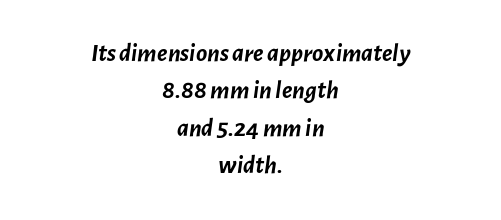
{"italic": "yes", "lean": "right", "slant_degrees": 7, "bold": "yes", "underline": "no", "align": "center", "line_spacing": "normal", "line_spacing_ratio": 1.44, "letter_spacing": "normal", "letter_spacing_em": 0.0, "glyph_px": 26}
